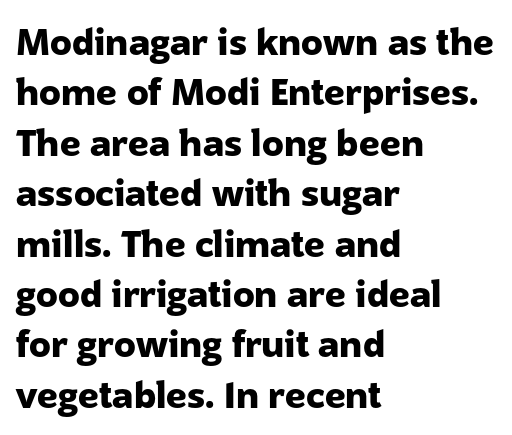
{"serif": "no", "italic": "no", "bold": "yes", "weight": "heavy", "width": "normal", "stroke_contrast": "low", "x_height": "medium", "monospaced": "no", "underline": "no", "align": "left", "line_spacing": "normal", "line_spacing_ratio": 1.4, "letter_spacing": "normal", "letter_spacing_em": 0.0, "glyph_px": 36}
